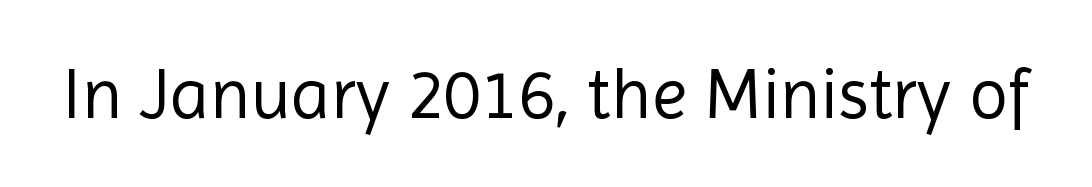
{"serif": "no", "italic": "no", "bold": "no", "weight": "regular", "width": "normal", "x_height": "medium", "monospaced": "no", "underline": "no", "letter_spacing": "normal", "letter_spacing_em": 0.0, "glyph_px": 71}
